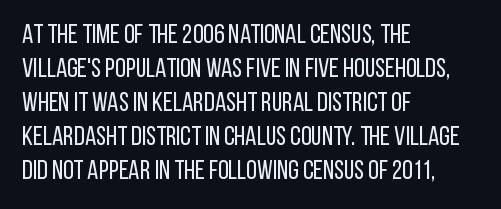
Q: Is the text bold? A: No.
Q: Is the text italic (slanted)? A: No, it is upright.
Q: Is the text underlined? A: No.
Q: How is the paragraph aligned? A: Left-aligned.
Q: Is the spacing between letters normal or unusually wide? A: Normal.
Q: Is the spacing between lines tight, normal or loose? A: Normal.
